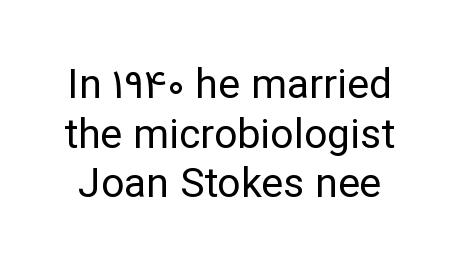
Q: Is the text bold? A: No.
Q: Is the text italic (slanted)? A: No, it is upright.
Q: Is the typeface a serif or a sans-serif typeface? A: Sans-serif.
Q: Is the text underlined? A: No.
Q: Is the spacing between letters normal or unusually wide? A: Normal.
Q: Width (condensed, normal, or wide)? A: Normal.
Q: Stroke contrast? A: Low.
Q: x-height? A: Medium.
Q: Monospaced? A: No.
